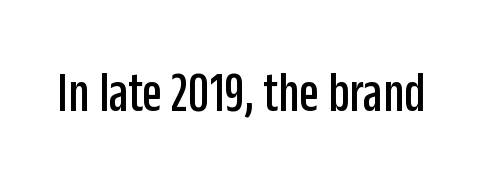
Q: Is the text italic (slanted)? A: No, it is upright.
Q: Is the typeface a serif or a sans-serif typeface? A: Sans-serif.
Q: Is the text underlined? A: No.
Q: Is the spacing between letters normal or unusually wide? A: Normal.
Q: Width (condensed, normal, or wide)? A: Condensed.
Q: Stroke contrast? A: Low.
Q: x-height? A: Large.
Q: Monospaced? A: No.
